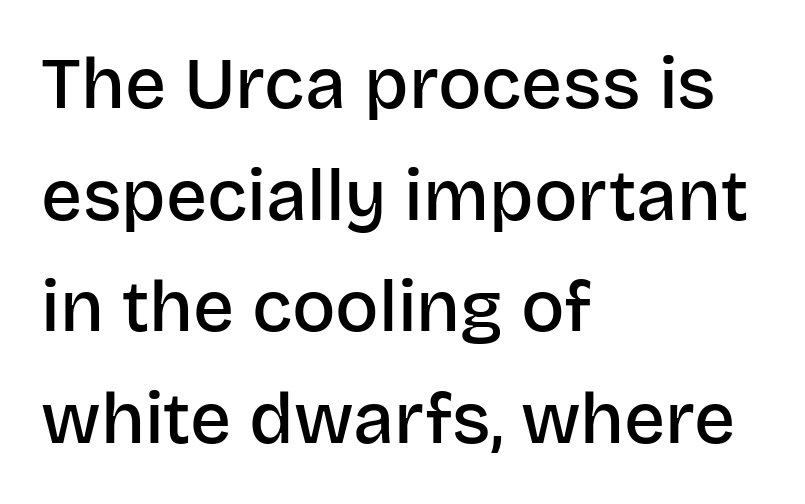
Q: Is the text bold? A: Semi-bold.
Q: Is the text italic (slanted)? A: No, it is upright.
Q: Is the typeface a serif or a sans-serif typeface? A: Sans-serif.
Q: Is the text underlined? A: No.
Q: How is the paragraph aligned? A: Left-aligned.
Q: Is the spacing between letters normal or unusually wide? A: Normal.
Q: Is the spacing between lines tight, normal or loose? A: Normal.
Q: Width (condensed, normal, or wide)? A: Normal.
Q: Stroke contrast? A: Low.
Q: x-height? A: Large.
Q: Monospaced? A: No.
